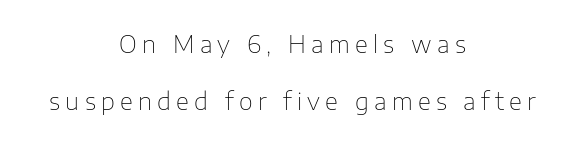
{"italic": "no", "bold": "no", "underline": "no", "align": "center", "line_spacing": "loose", "line_spacing_ratio": 2.38, "letter_spacing": "wide", "letter_spacing_em": 0.22, "glyph_px": 24}
